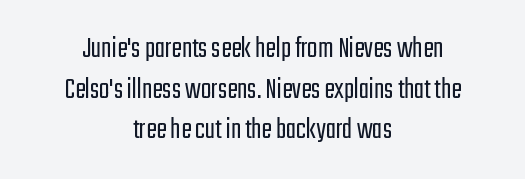
Glance below the letters and you will spot only blank space. Notice how the passage keeps no hard edge, just a central spine. Ink coverage per letter is moderate at most. The letters sit at their default tracking, neither squeezed nor spread. Do the letters lean? They stand straight.
